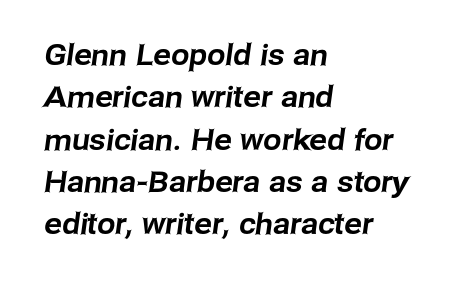
This sample has the flowing, uneven cadence of proportional lettering. The vertical gap from one line to the next is medium. Plain, unruled lines of type. Are there feet on the stems? There aren't — it's a sans. Does the copy run flush right? No — it runs flush left.
